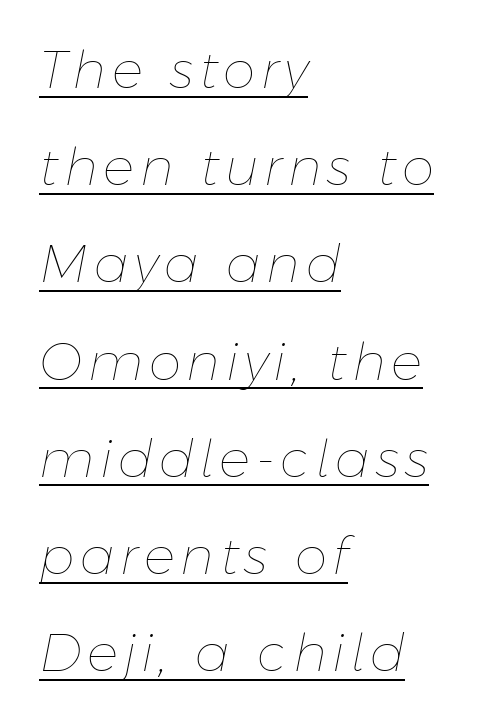
Q: Is the text bold? A: No.
Q: Is the text italic (slanted)? A: Yes, it leans right by about 11 degrees.
Q: Is the text underlined? A: Yes.
Q: How is the paragraph aligned? A: Left-aligned.
Q: Width (condensed, normal, or wide)? A: Normal.
Q: Stroke contrast? A: Low.
Q: x-height? A: Medium.
Q: Monospaced? A: No.
